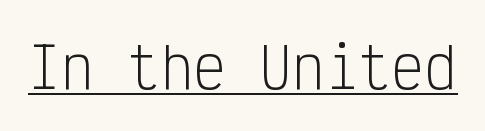
This sample has the even, mechanical cadence of fixed-width lettering. Does the type have serifs? No, each stem ends abruptly. Default kerning and tracking; the words read as compact shapes. Upright lettering throughout.
